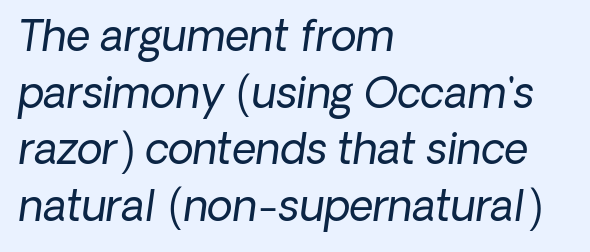
The image shows 42 px regular-weight type, italic (leaning right); set left-aligned, normal line spacing (1.35x), normal letter spacing, not underlined; low stroke contrast and a medium x-height.
